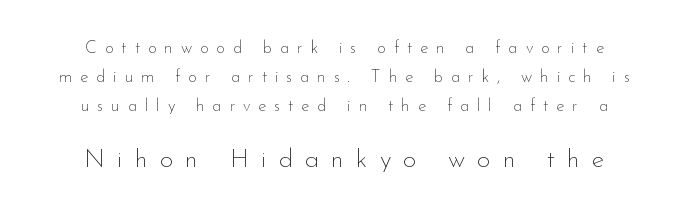
The image shows 26 px text type, upright; set normal line spacing (1.7x), unusually wide letter spacing (+0.46 em), not underlined; the second (bottom) block is 1.53x larger.
